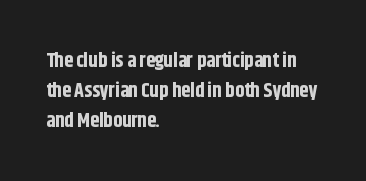
{"italic": "no", "bold": "yes", "underline": "no", "align": "left", "line_spacing": "normal", "line_spacing_ratio": 1.51, "letter_spacing": "normal", "letter_spacing_em": 0.0, "glyph_px": 20}
